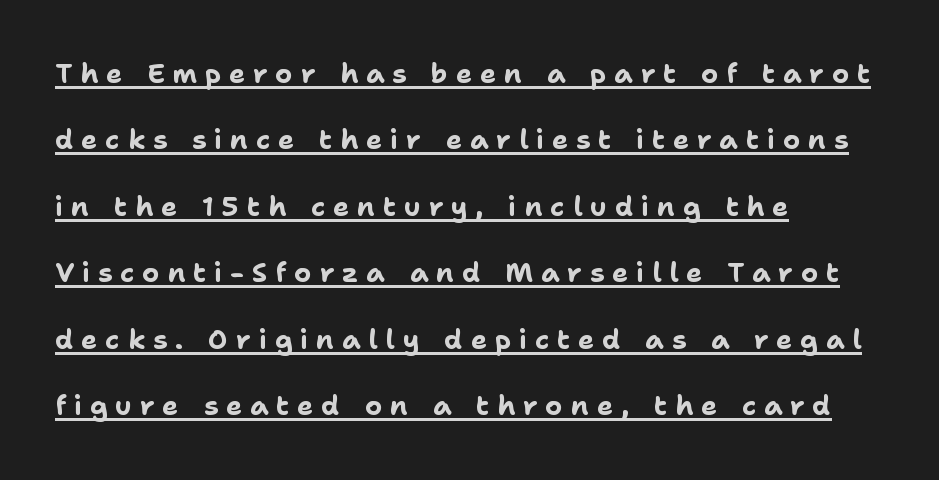
Q: Is the text bold? A: Yes.
Q: Is the text italic (slanted)? A: No, it is upright.
Q: Is the text underlined? A: Yes.
Q: How is the paragraph aligned? A: Left-aligned.
Q: Is the spacing between letters normal or unusually wide? A: Unusually wide.
Q: Is the spacing between lines tight, normal or loose? A: Loose.
